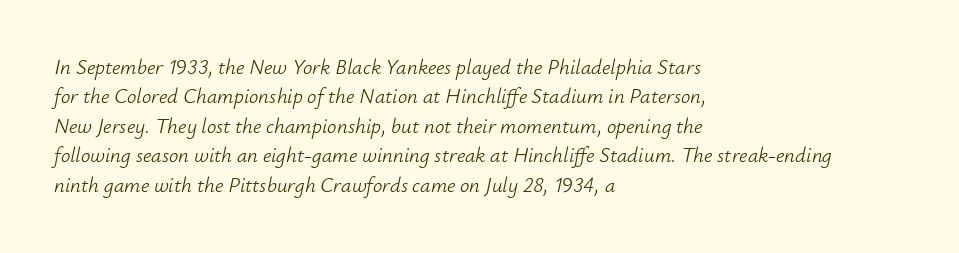
Q: Is the text bold? A: No.
Q: Is the text italic (slanted)? A: Yes, it leans right by about 12 degrees.
Q: Is the text underlined? A: No.
Q: How is the paragraph aligned? A: Left-aligned.
Q: Is the spacing between letters normal or unusually wide? A: Normal.
Q: Is the spacing between lines tight, normal or loose? A: Normal.
